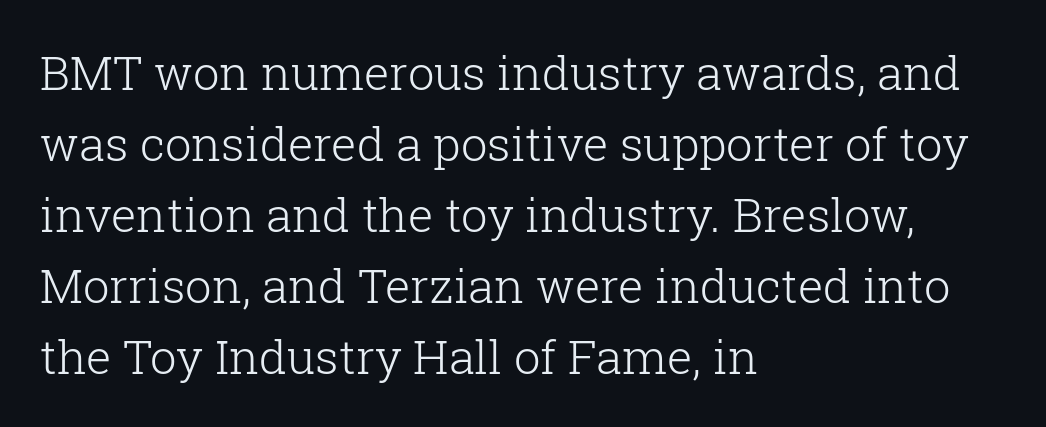
The image shows 47 px light serif type, upright; set left-aligned, normal line spacing (1.51x), normal letter spacing, not underlined; low stroke contrast and a medium x-height.
